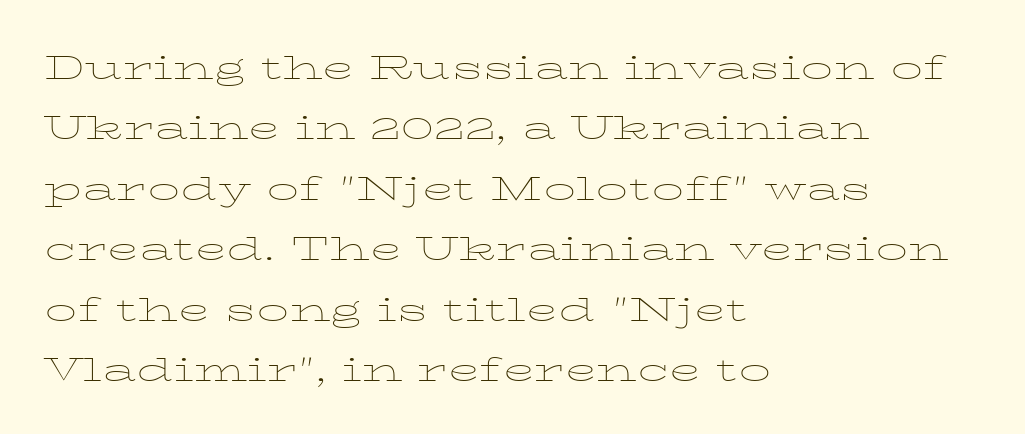
Q: Is the text bold? A: No.
Q: Is the text italic (slanted)? A: No, it is upright.
Q: Is the text underlined? A: No.
Q: How is the paragraph aligned? A: Left-aligned.
Q: Is the spacing between letters normal or unusually wide? A: Normal.
Q: Is the spacing between lines tight, normal or loose? A: Normal.
Q: Width (condensed, normal, or wide)? A: Wide.
Q: Stroke contrast? A: Low.
Q: x-height? A: Medium.
Q: Monospaced? A: No.
